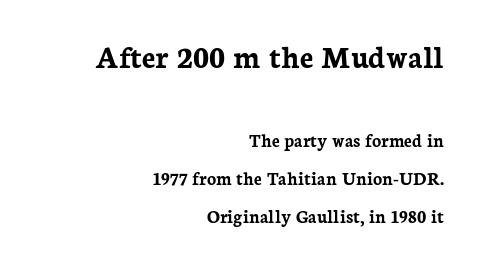
The image shows 33 px semibold serif type, upright; set right-aligned, loose line spacing (2.01x), normal letter spacing, not underlined; the first (top) block is 1.74x larger; low stroke contrast and a medium x-height.
